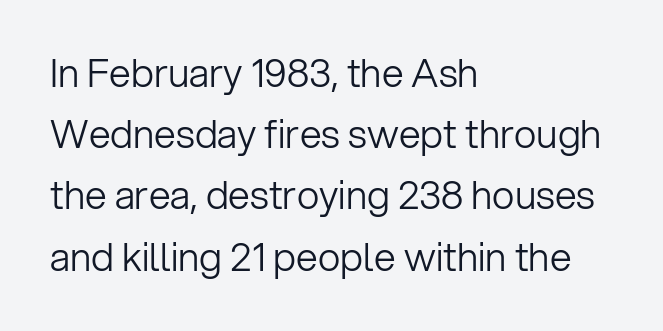
The image shows 39 px light sans-serif type, upright; set left-aligned, normal line spacing (1.57x), normal letter spacing, not underlined; low stroke contrast and a medium x-height.
